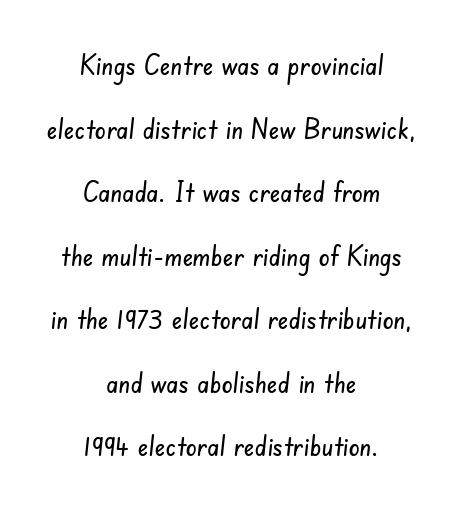
{"serif": "no", "width": "condensed", "stroke_contrast": "low", "x_height": "small", "monospaced": "no", "underline": "no", "align": "center", "line_spacing": "loose", "line_spacing_ratio": 2.27, "letter_spacing": "normal", "letter_spacing_em": 0.0, "glyph_px": 28}
